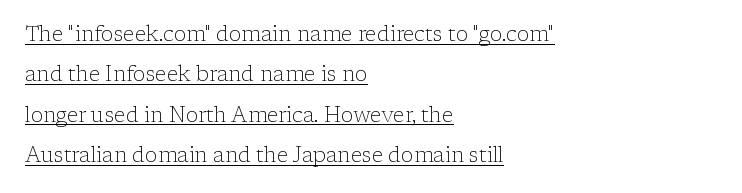
The rendering anchors every line to the left-hand side. Somebody hit Ctrl+U on this one — the words are underlined. Vertical spacing — loose. The specimen reads as upright at a glance.
